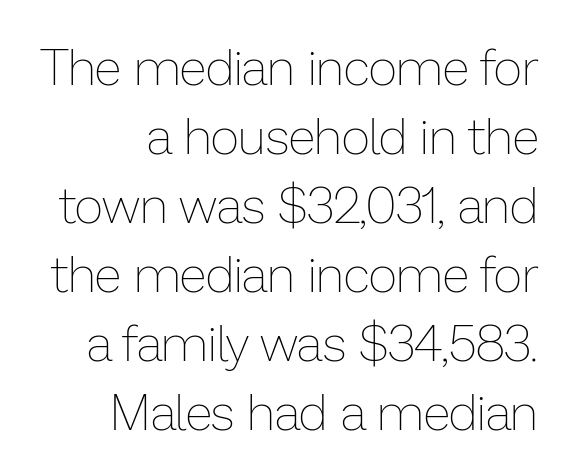
Line spacing here is normal. The rag falls on the left side of this text block. The letters stand straight up with perfectly vertical stems. You could not count columns in this text — the font is proportionally spaced. The letterforms sit shoulder to shoulder at normal distance. Stems here are at most as thick as an everyday book face.
